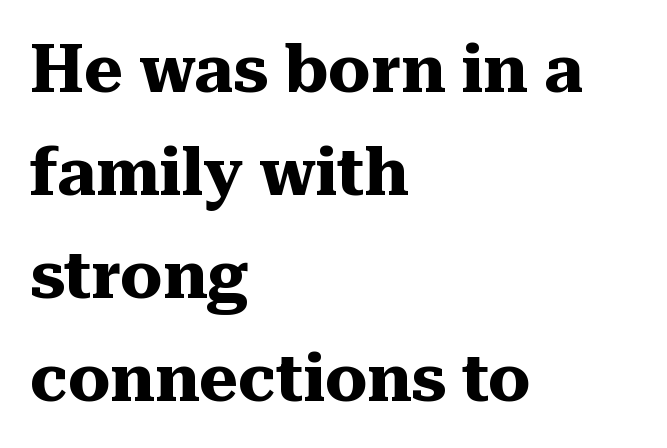
Q: Is the text bold? A: Yes.
Q: Is the text italic (slanted)? A: No, it is upright.
Q: Is the typeface a serif or a sans-serif typeface? A: Serif.
Q: Is the text underlined? A: No.
Q: How is the paragraph aligned? A: Left-aligned.
Q: Is the spacing between letters normal or unusually wide? A: Normal.
Q: Is the spacing between lines tight, normal or loose? A: Normal.
Q: Width (condensed, normal, or wide)? A: Normal.
Q: Stroke contrast? A: Medium.
Q: x-height? A: Medium.
Q: Monospaced? A: No.
